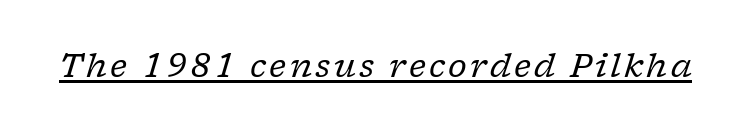
Each letter keeps its own natural width here, so spacing adapts to shape. Stroke terminals: seriffed. No chunkiness to these letters — they're not bold. Italic: yes, the glyphs are oblique.
